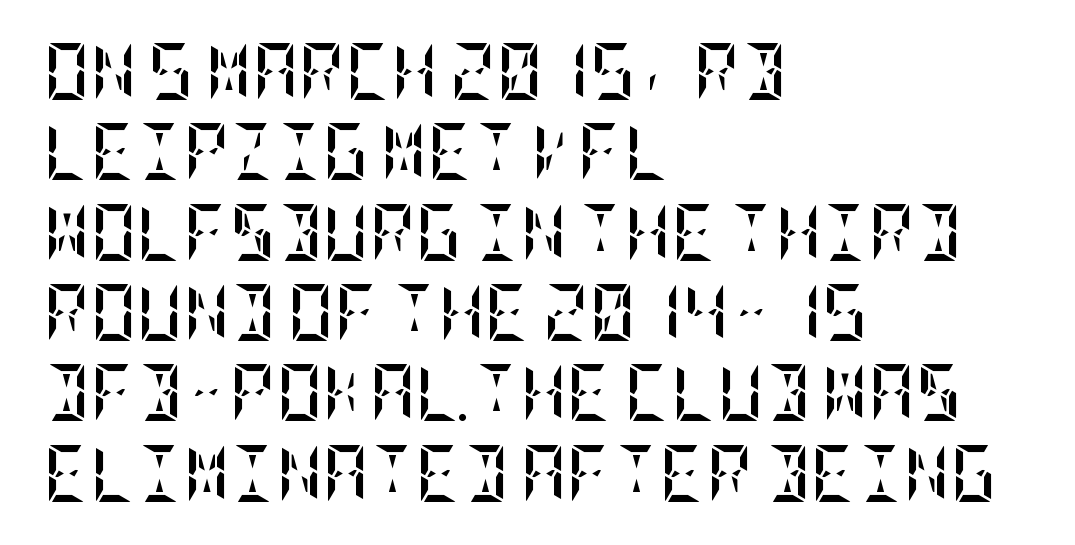
Q: Is the text bold? A: Yes.
Q: Is the text italic (slanted)? A: No, it is upright.
Q: Is the text underlined? A: No.
Q: How is the paragraph aligned? A: Left-aligned.
Q: Is the spacing between letters normal or unusually wide? A: Normal.
Q: Is the spacing between lines tight, normal or loose? A: Normal.
Q: Width (condensed, normal, or wide)? A: Condensed.
Q: Stroke contrast? A: Low.
Q: x-height? A: Large.
